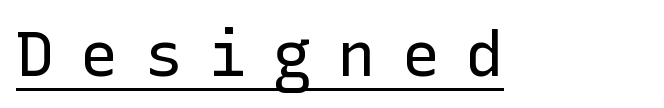
{"serif": "no", "italic": "no", "bold": "no", "weight": "regular", "width": "normal", "stroke_contrast": "low", "x_height": "medium", "underline": "yes", "letter_spacing": "wide", "letter_spacing_em": 0.42, "glyph_px": 63}
